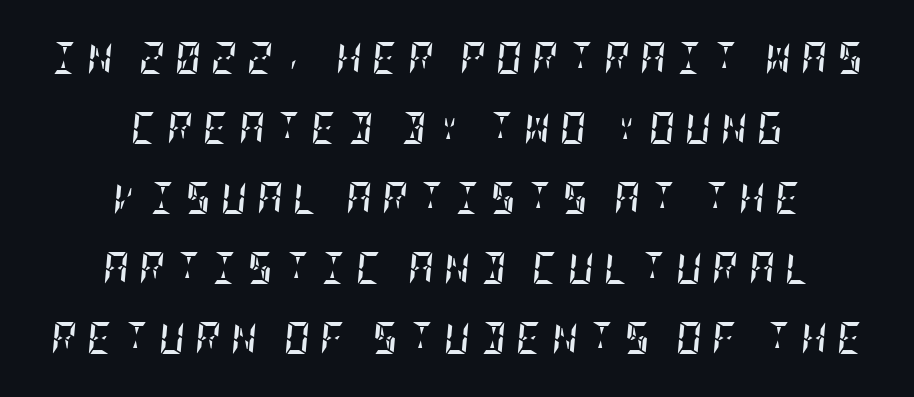
Q: Is the text bold? A: Yes.
Q: Is the text italic (slanted)? A: Yes, it leans right by about 5 degrees.
Q: Is the text underlined? A: No.
Q: How is the paragraph aligned? A: Centered.
Q: Is the spacing between letters normal or unusually wide? A: Unusually wide.
Q: Is the spacing between lines tight, normal or loose? A: Loose.
Q: Width (condensed, normal, or wide)? A: Condensed.
Q: Stroke contrast? A: Low.
Q: x-height? A: Large.
